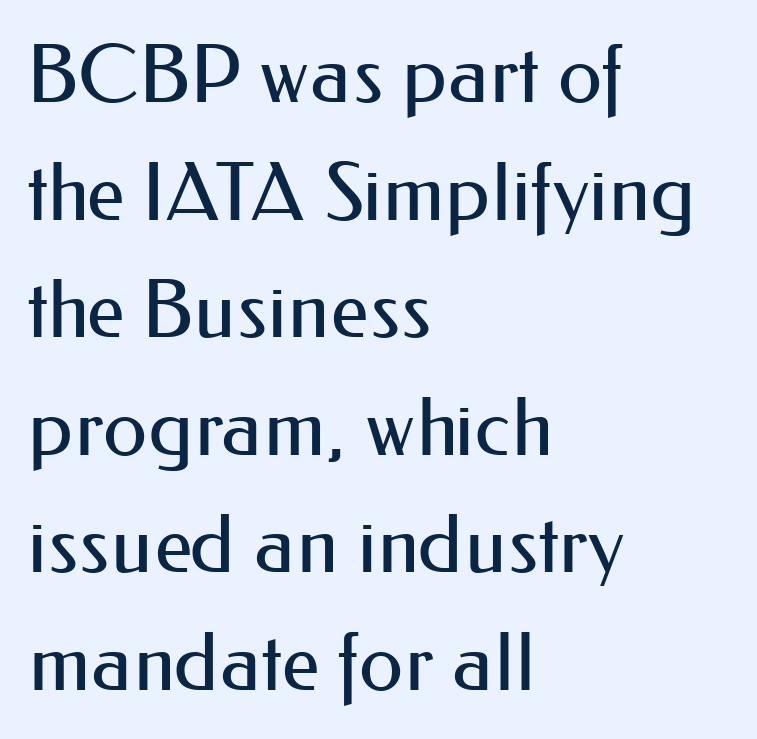
{"serif": "no", "italic": "no", "bold": "no", "weight": "regular", "width": "normal", "stroke_contrast": "medium", "x_height": "small", "monospaced": "no", "underline": "no", "align": "left", "line_spacing": "normal", "line_spacing_ratio": 1.47, "letter_spacing": "normal", "letter_spacing_em": 0.0, "glyph_px": 80}
